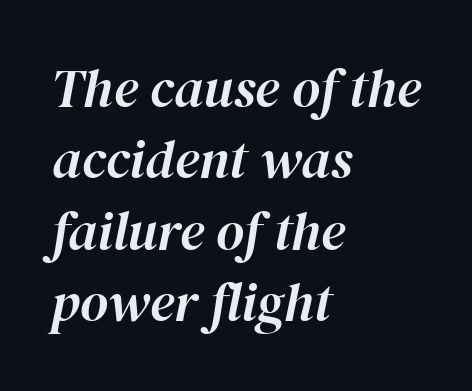
{"italic": "yes", "lean": "right", "slant_degrees": 12, "width": "normal", "stroke_contrast": "high", "x_height": "medium", "monospaced": "no", "underline": "no", "align": "left", "line_spacing": "normal", "line_spacing_ratio": 1.32, "letter_spacing": "normal", "letter_spacing_em": 0.0, "glyph_px": 54}
